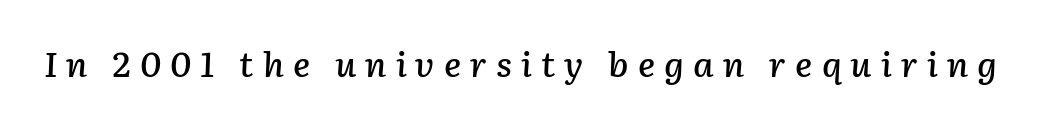
{"italic": "yes", "lean": "right", "slant_degrees": 2, "width": "normal", "stroke_contrast": "low", "x_height": "medium", "monospaced": "no", "underline": "no", "letter_spacing": "wide", "letter_spacing_em": 0.26, "glyph_px": 35}
